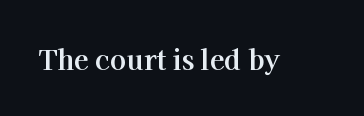
{"italic": "no", "bold": "yes", "underline": "no", "letter_spacing": "normal", "letter_spacing_em": 0.0, "glyph_px": 27}
